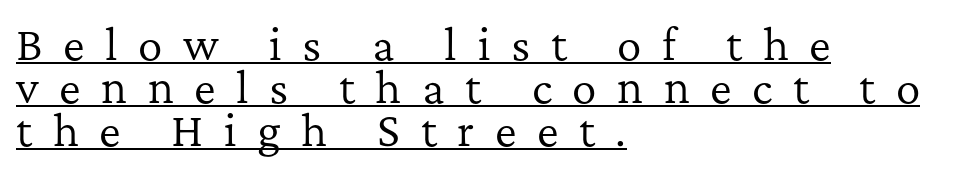
{"serif": "yes", "italic": "no", "bold": "no", "weight": "regular", "width": "normal", "stroke_contrast": "low", "x_height": "medium", "monospaced": "no", "underline": "yes", "align": "left", "line_spacing": "tight", "line_spacing_ratio": 1.05, "letter_spacing": "wide", "letter_spacing_em": 0.5, "glyph_px": 41}
